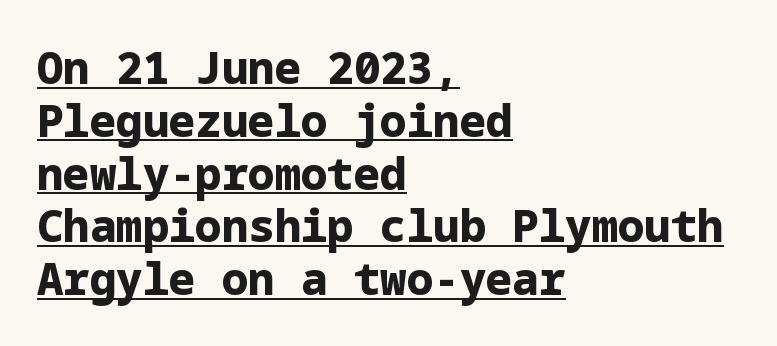
The rendering uses a bold face; every stroke is thick and dark. The lines are quadded left. Honestly, the letter spacing is just normal — you wouldn't notice it. Type style note: lacks serifs.
